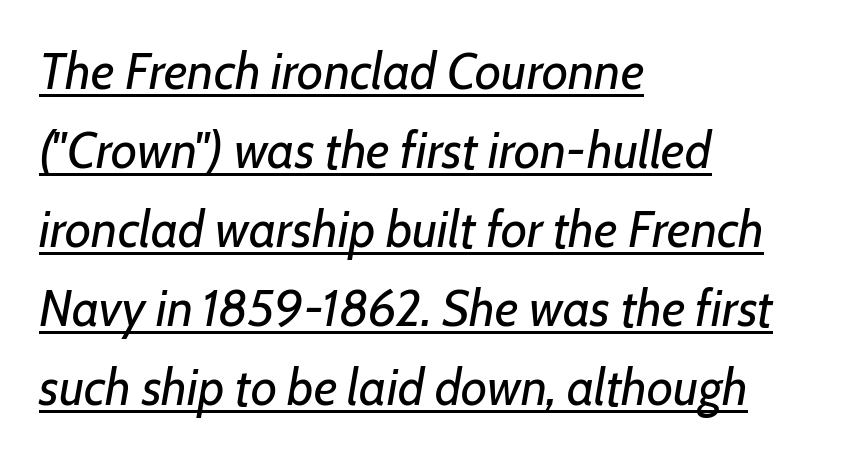
Q: Is the text bold? A: No.
Q: Is the text italic (slanted)? A: Yes, it leans right by about 7 degrees.
Q: Is the text underlined? A: Yes.
Q: How is the paragraph aligned? A: Left-aligned.
Q: Is the spacing between letters normal or unusually wide? A: Normal.
Q: Is the spacing between lines tight, normal or loose? A: Normal.
Q: Width (condensed, normal, or wide)? A: Normal.
Q: Stroke contrast? A: Low.
Q: x-height? A: Medium.
Q: Monospaced? A: No.
